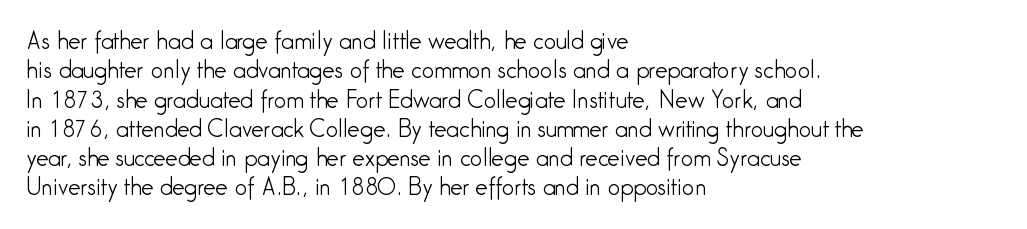
Caption: face not bold, strokes unweighted. Whoever set this chose a conventional vertical rhythm. This sample uses plain, unmodified letter spacing. The lettering stays uniformly vertical, giving the passage a roman look. Rule under the text: the space is simply empty.
